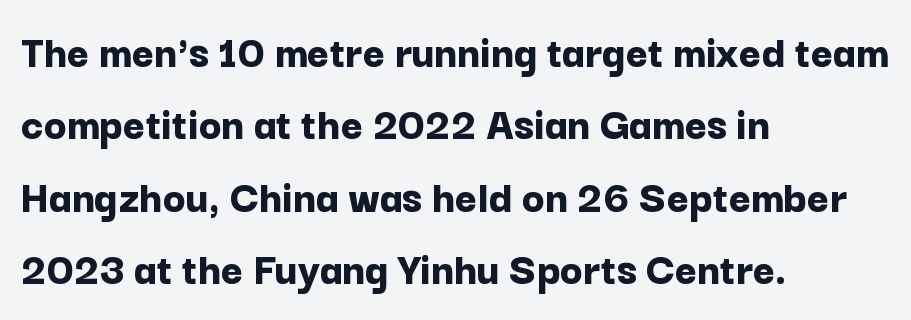
Q: Is the text bold? A: Yes.
Q: Is the text italic (slanted)? A: No, it is upright.
Q: Is the typeface a serif or a sans-serif typeface? A: Sans-serif.
Q: Is the text underlined? A: No.
Q: How is the paragraph aligned? A: Left-aligned.
Q: Is the spacing between letters normal or unusually wide? A: Normal.
Q: Is the spacing between lines tight, normal or loose? A: Normal.
Q: Width (condensed, normal, or wide)? A: Normal.
Q: Stroke contrast? A: Low.
Q: x-height? A: Medium.
Q: Monospaced? A: No.
